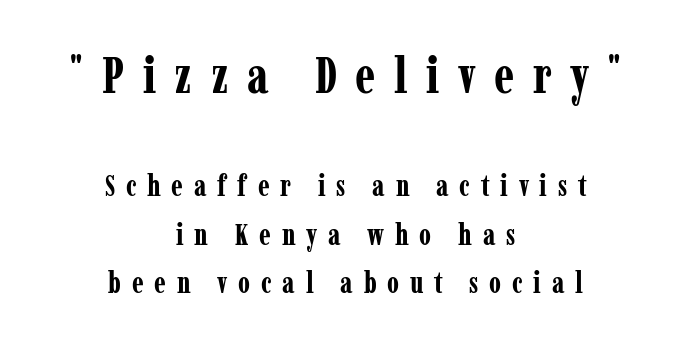
{"serif": "yes", "italic": "no", "bold": "yes", "weight": "bold", "width": "condensed", "stroke_contrast": "low", "x_height": "medium", "monospaced": "no", "underline": "no", "align": "center", "line_spacing": "normal", "line_spacing_ratio": 1.67, "letter_spacing": "wide", "letter_spacing_em": 0.37, "larger_block": "first", "size_ratio": 1.72, "glyph_px": 50}
